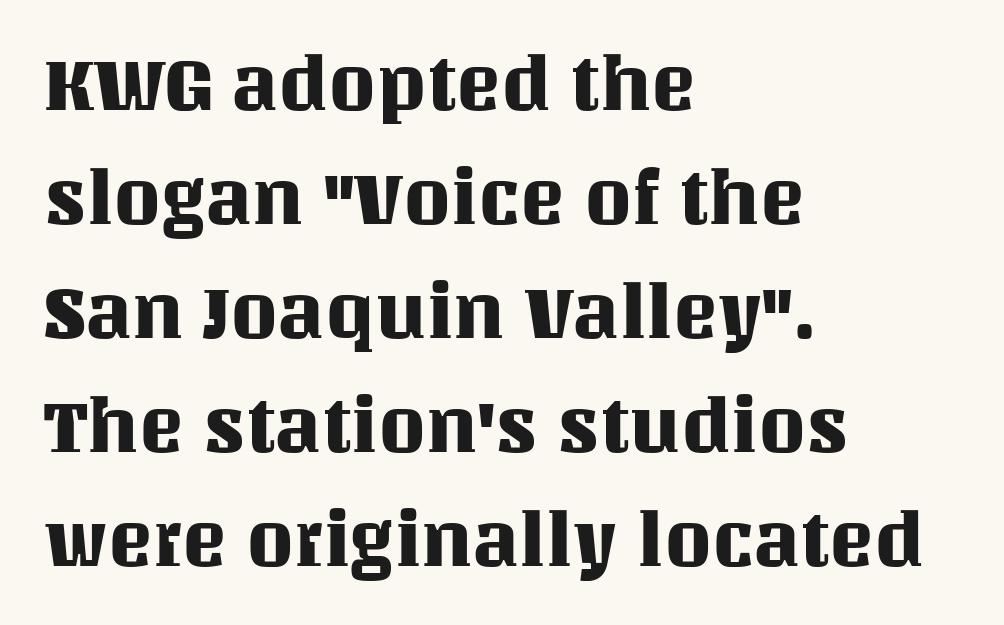
Q: Is the text italic (slanted)? A: No, it is upright.
Q: Is the text underlined? A: No.
Q: How is the paragraph aligned? A: Left-aligned.
Q: Is the spacing between letters normal or unusually wide? A: Normal.
Q: Is the spacing between lines tight, normal or loose? A: Normal.
Q: Width (condensed, normal, or wide)? A: Normal.
Q: Stroke contrast? A: Medium.
Q: x-height? A: Large.
Q: Monospaced? A: No.
